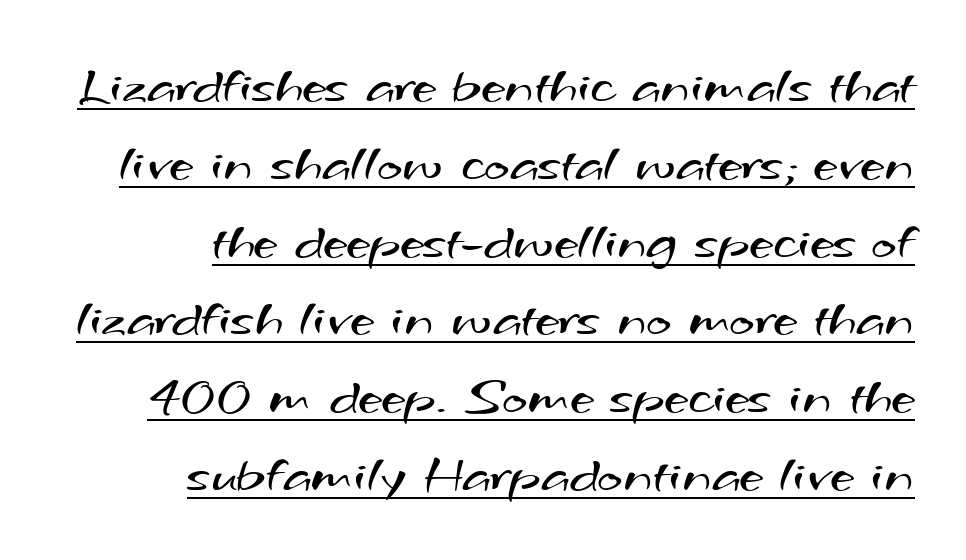
Looks like regular typesetting: each glyph gets only the width it needs. Does the leading feel generous? No, just average. This rendering uses right alignment, leaving the left contour irregular. The horizontal fit of the characters is conventional and even.
